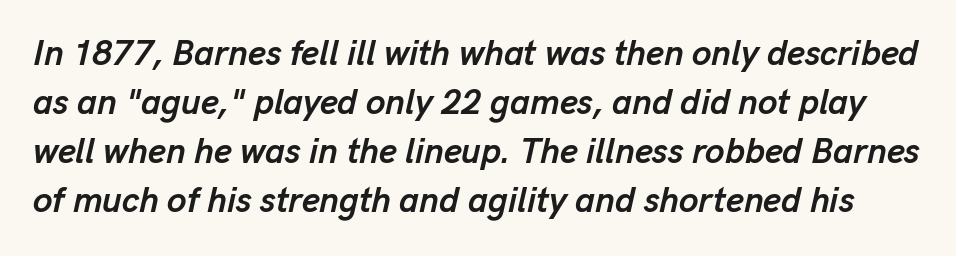
Q: Is the text bold? A: Yes.
Q: Is the text italic (slanted)? A: Yes, it leans right by about 13 degrees.
Q: Is the text underlined? A: No.
Q: Is the spacing between letters normal or unusually wide? A: Normal.
Q: Is the spacing between lines tight, normal or loose? A: Normal.
Q: Width (condensed, normal, or wide)? A: Normal.
Q: Stroke contrast? A: Low.
Q: x-height? A: Medium.
Q: Monospaced? A: No.
